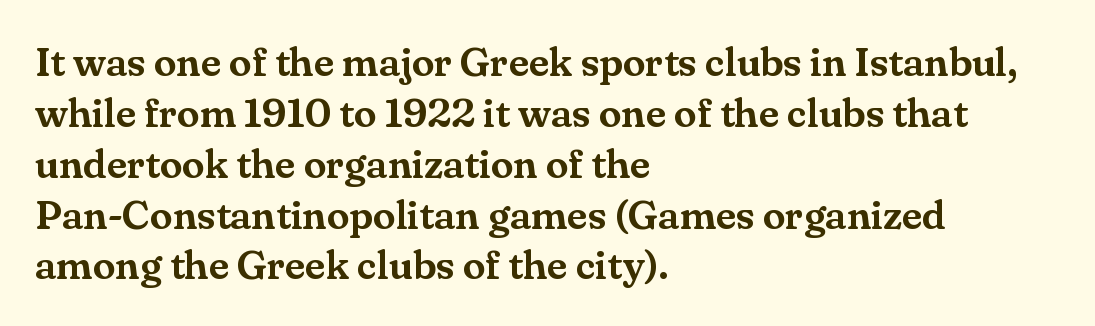
Q: Is the text italic (slanted)? A: No, it is upright.
Q: Is the typeface a serif or a sans-serif typeface? A: Serif.
Q: Is the text underlined? A: No.
Q: How is the paragraph aligned? A: Left-aligned.
Q: Is the spacing between letters normal or unusually wide? A: Normal.
Q: Width (condensed, normal, or wide)? A: Normal.
Q: Stroke contrast? A: Medium.
Q: x-height? A: Small.
Q: Monospaced? A: No.
